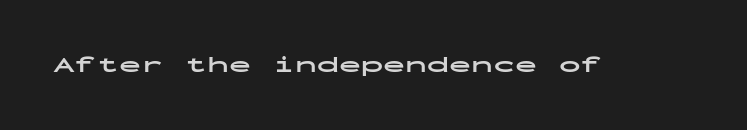
{"italic": "no", "bold": "yes", "underline": "no", "letter_spacing": "normal", "letter_spacing_em": 0.0, "glyph_px": 22}
